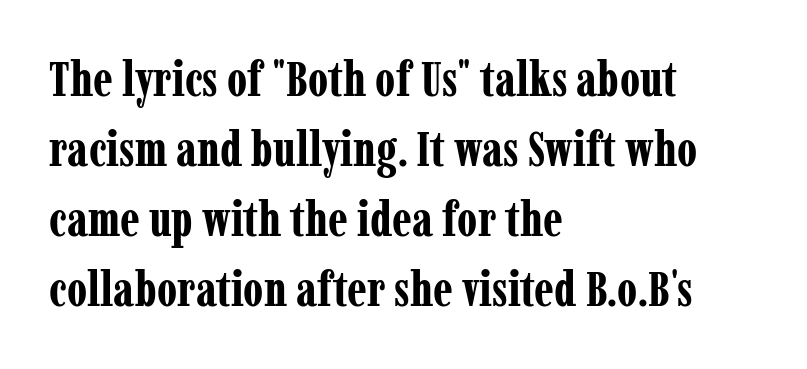
{"serif": "yes", "italic": "no", "bold": "yes", "weight": "bold", "width": "condensed", "stroke_contrast": "low", "x_height": "medium", "monospaced": "no", "underline": "no", "align": "left", "line_spacing": "normal", "line_spacing_ratio": 1.43, "letter_spacing": "normal", "letter_spacing_em": 0.0, "glyph_px": 49}
